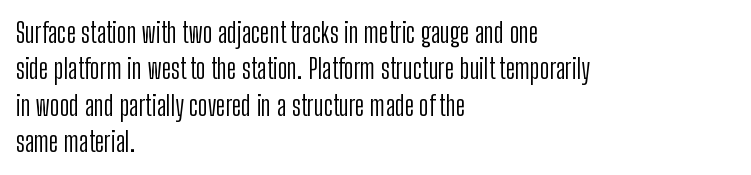
Q: Is the text bold? A: No.
Q: Is the text italic (slanted)? A: No, it is upright.
Q: Is the text underlined? A: No.
Q: How is the paragraph aligned? A: Left-aligned.
Q: Is the spacing between letters normal or unusually wide? A: Normal.
Q: Is the spacing between lines tight, normal or loose? A: Normal.
